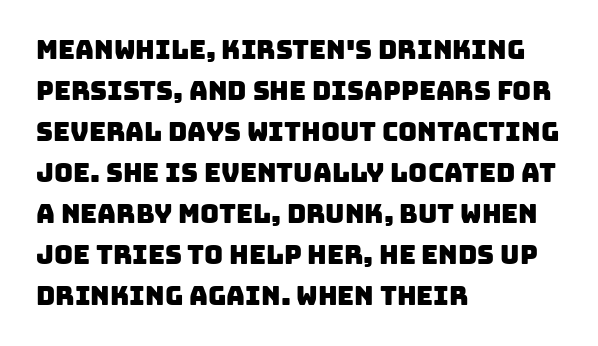
The line-height multiplier appears to be the usual default. Where is the straight margin? On the left. The specimen omits any rule beneath the text block's lines. Inter-character spacing is left at the font's built-in metrics.
